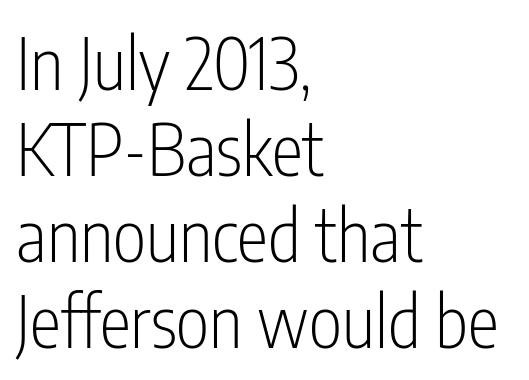
Q: Is the text bold? A: No.
Q: Is the text italic (slanted)? A: No, it is upright.
Q: Is the typeface a serif or a sans-serif typeface? A: Sans-serif.
Q: Is the text underlined? A: No.
Q: How is the paragraph aligned? A: Left-aligned.
Q: Is the spacing between letters normal or unusually wide? A: Normal.
Q: Width (condensed, normal, or wide)? A: Condensed.
Q: Stroke contrast? A: Low.
Q: x-height? A: Medium.
Q: Monospaced? A: No.
